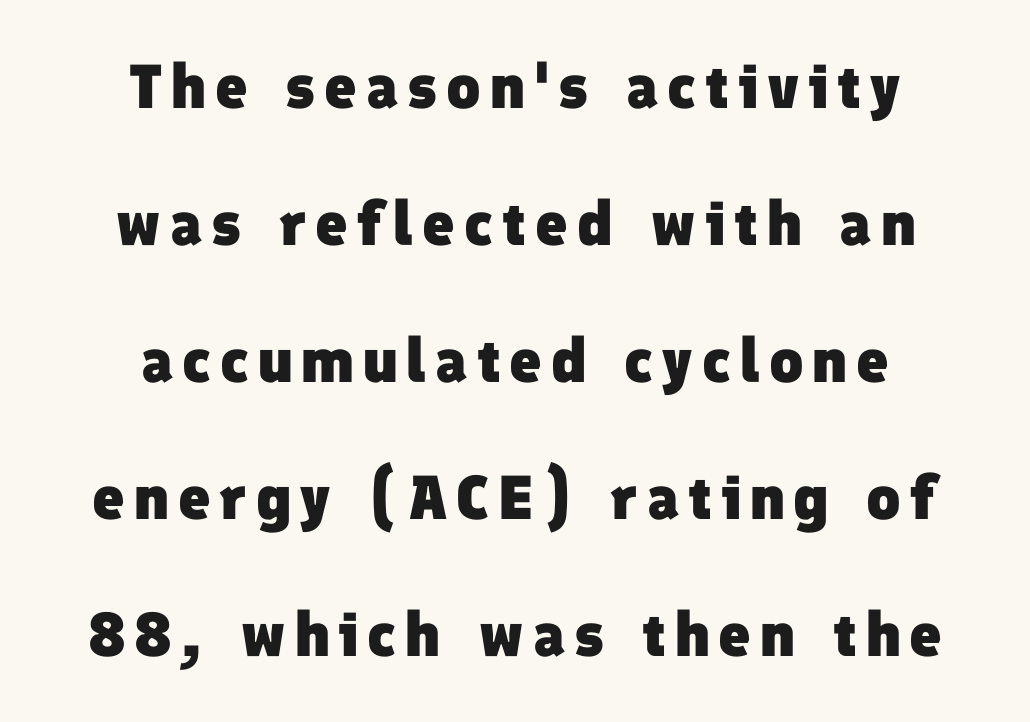
The image shows 62 px heavy sans-serif type; set centered, loose line spacing (2.21x), not underlined; low stroke contrast and a medium x-height.
